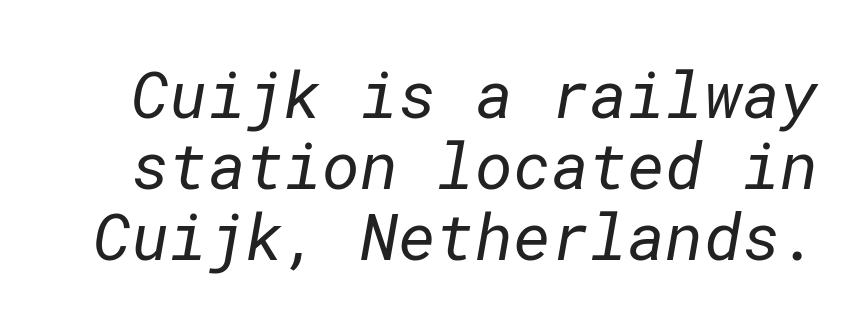
{"serif": "no", "bold": "no", "weight": "regular", "width": "normal", "stroke_contrast": "low", "x_height": "medium", "underline": "no", "line_spacing": "tight", "line_spacing_ratio": 1.09, "letter_spacing": "normal", "letter_spacing_em": 0.0, "glyph_px": 65}
